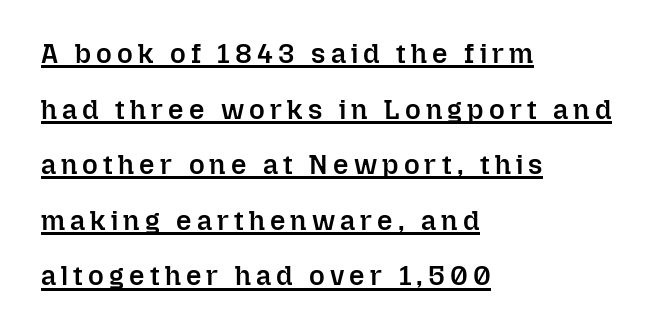
The image shows 27 px text type, upright; set left-aligned, loose line spacing (2.06x), underlined.
